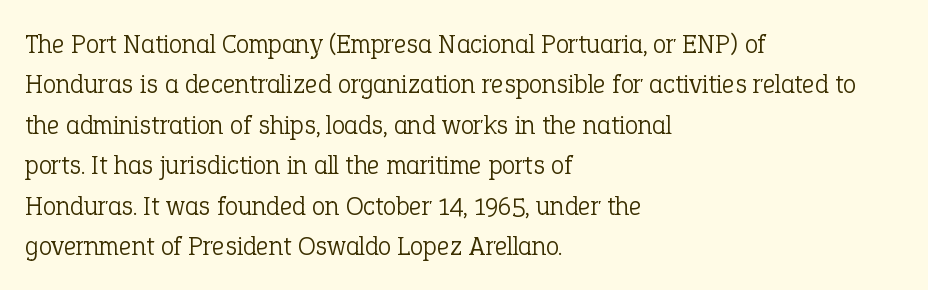
The passage shown stacks its lines at a standard gap. Students, note that the glyphs here touch the page at normal intervals. This reads as an unemphasized weight, regular at the heaviest. Typeset ragged right — the left edge is the straight one. No italicization has been applied; the sample stays upright.
